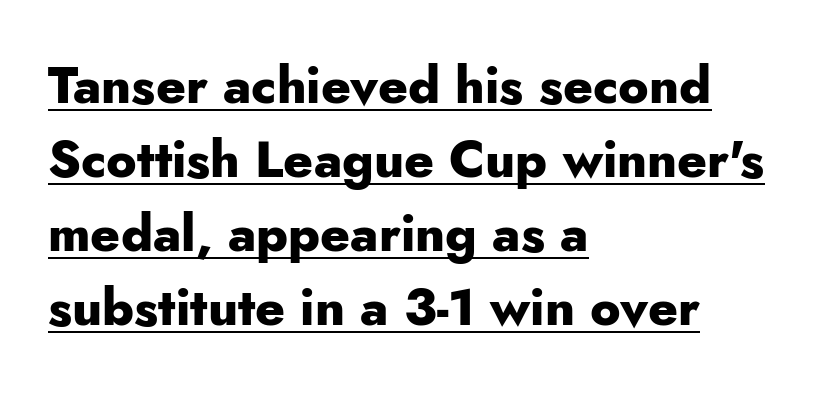
The image shows 51 px heavy sans-serif type, upright; set left-aligned, normal line spacing (1.45x), normal letter spacing, underlined; low stroke contrast and a small x-height.
